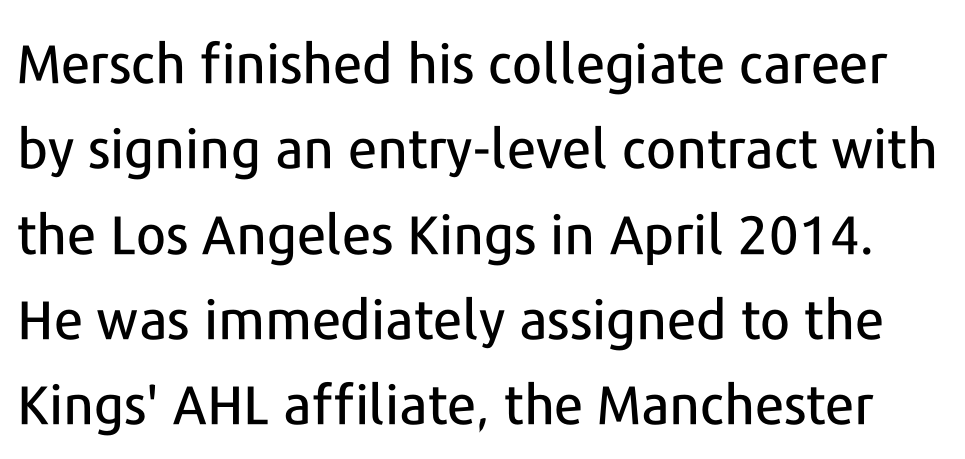
Q: Is the text italic (slanted)? A: No, it is upright.
Q: Is the typeface a serif or a sans-serif typeface? A: Sans-serif.
Q: Is the text underlined? A: No.
Q: Is the spacing between letters normal or unusually wide? A: Normal.
Q: Is the spacing between lines tight, normal or loose? A: Normal.
Q: Width (condensed, normal, or wide)? A: Normal.
Q: Stroke contrast? A: Low.
Q: x-height? A: Medium.
Q: Monospaced? A: No.
